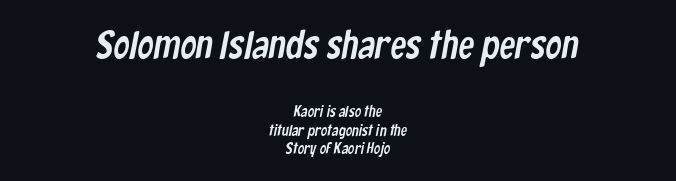
Reading down the block, each line starts at a different indent, mirrored at its end. The words here are not underlined. In this sample the first text group is rendered at the bigger scale. The face used here is a sans, in the tradition of grotesques and geometrics. There is no visible air inserted between adjacent glyphs.
